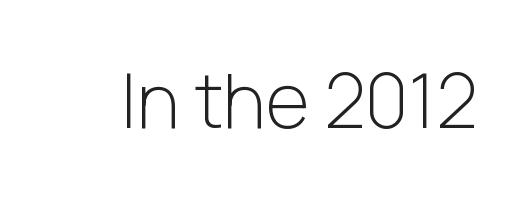
{"serif": "no", "italic": "no", "bold": "no", "weight": "light", "width": "normal", "stroke_contrast": "low", "x_height": "medium", "monospaced": "no", "underline": "no", "letter_spacing": "normal", "letter_spacing_em": 0.0, "glyph_px": 75}
